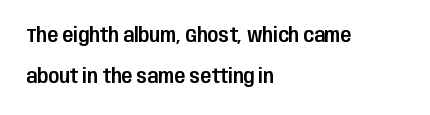
Q: Is the text italic (slanted)? A: No, it is upright.
Q: Is the text underlined? A: No.
Q: How is the paragraph aligned? A: Left-aligned.
Q: Is the spacing between letters normal or unusually wide? A: Normal.
Q: Is the spacing between lines tight, normal or loose? A: Loose.
